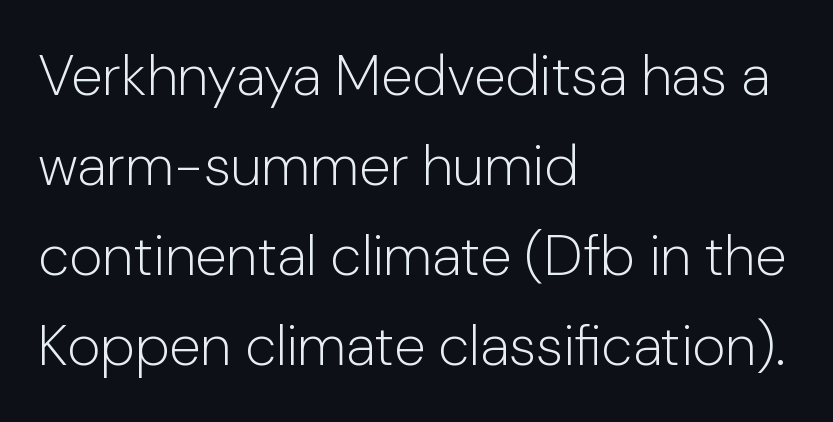
The image shows 57 px light sans-serif type, upright; set left-aligned, normal line spacing (1.58x), normal letter spacing, not underlined; low stroke contrast and a medium x-height.
